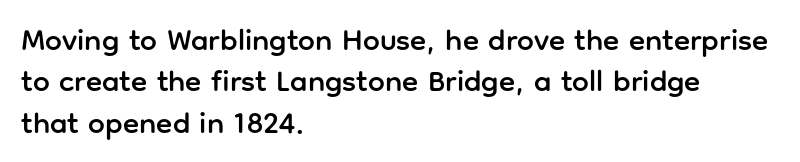
The image shows 30 px sans-serif type, upright; set left-aligned, normal line spacing (1.38x), normal letter spacing, not underlined; low stroke contrast and a medium x-height.
